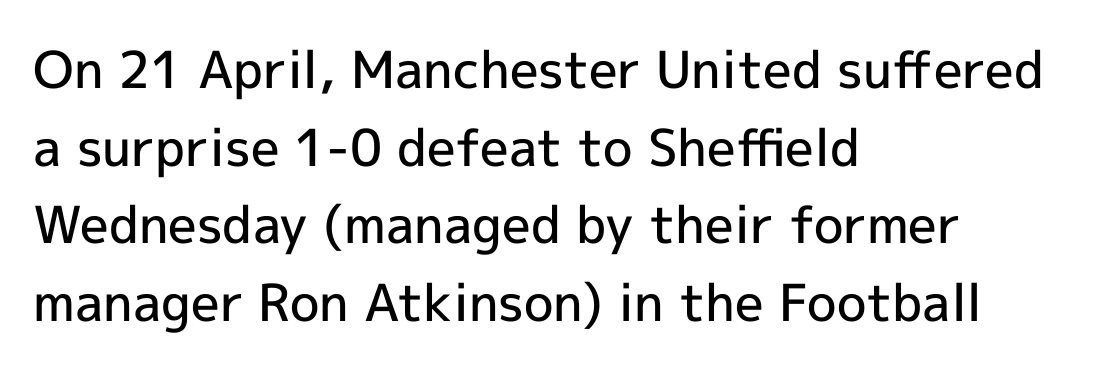
{"serif": "no", "italic": "no", "bold": "semi", "weight": "semibold", "width": "normal", "x_height": "medium", "monospaced": "no", "underline": "no", "align": "left", "line_spacing": "normal", "line_spacing_ratio": 1.52, "letter_spacing": "normal", "letter_spacing_em": 0.0, "glyph_px": 51}
